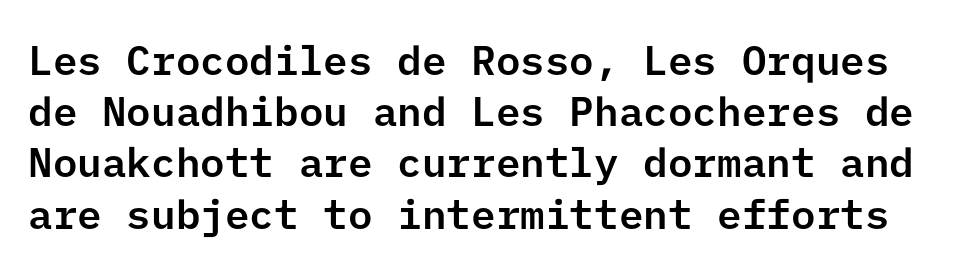
Regarding leading, the lines here are spaced in the standard way. Serifs: no, the terminals of the letterforms are clean. Is the letter spacing exaggerated? No — it looks like the ordinary default. Is there any slant? The stems are plumb. Honestly, there is no underline to notice here at all.
